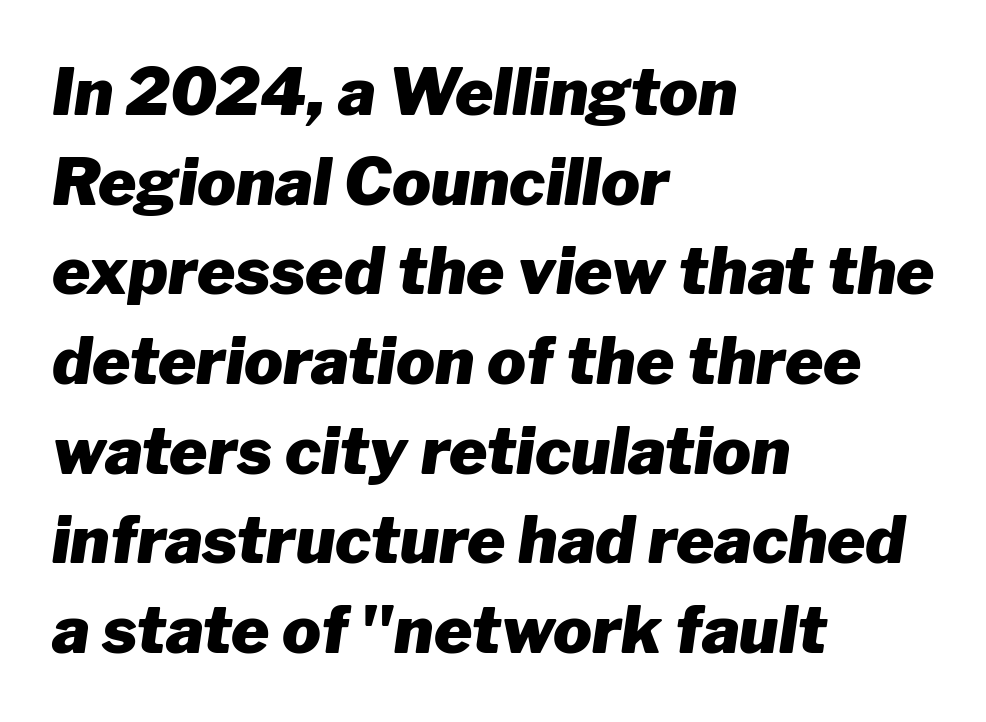
The image shows 65 px heavy type, italic (leaning right); set left-aligned, normal line spacing (1.38x), normal letter spacing, not underlined; low stroke contrast and a medium x-height.
